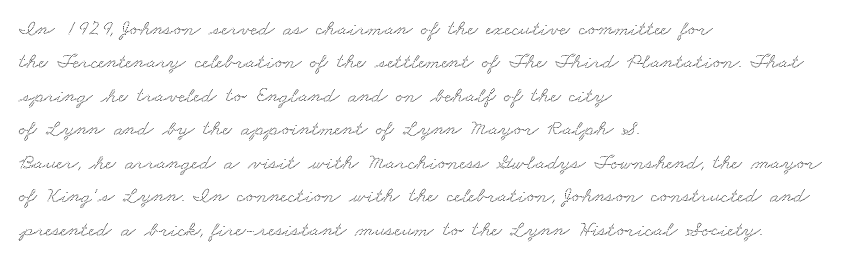
The image shows 22 px text type; set left-aligned, normal line spacing (1.52x), normal letter spacing, not underlined.
